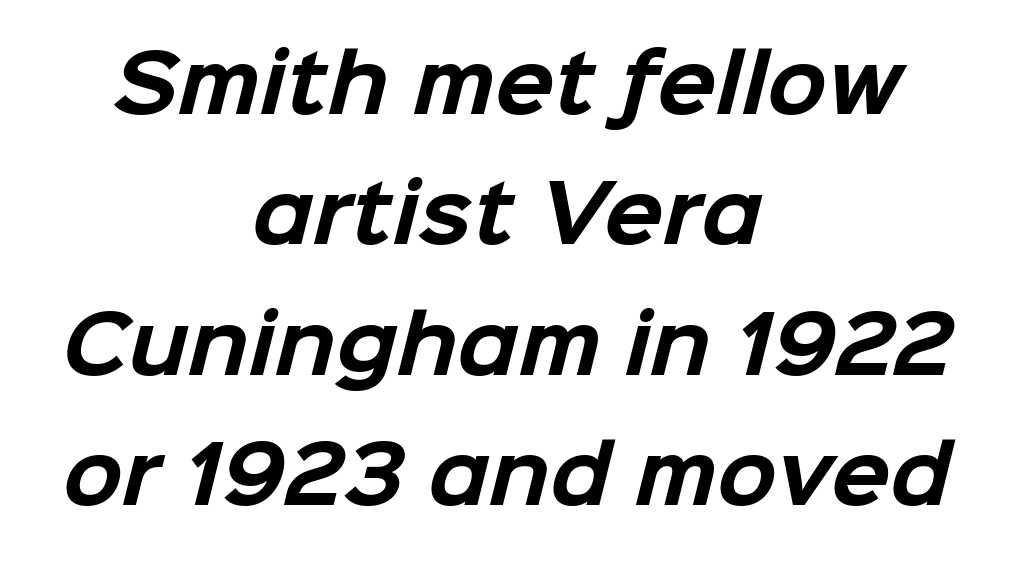
The image shows 78 px bold sans-serif type; set centered, normal line spacing (1.67x), normal letter spacing, not underlined; low stroke contrast and a medium x-height.
